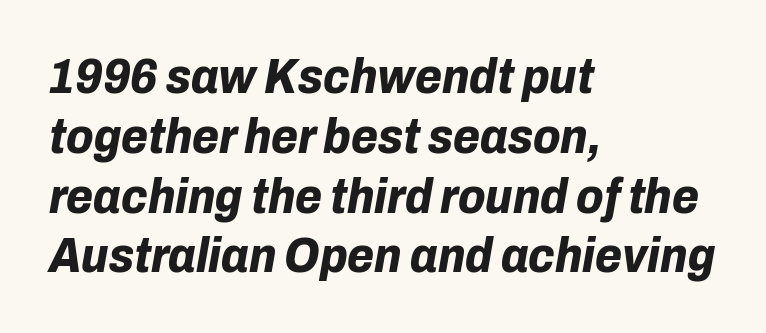
Q: Is the text bold? A: Yes.
Q: Is the text italic (slanted)? A: Yes, it leans right by about 10 degrees.
Q: Is the text underlined? A: No.
Q: How is the paragraph aligned? A: Left-aligned.
Q: Is the spacing between letters normal or unusually wide? A: Normal.
Q: Width (condensed, normal, or wide)? A: Normal.
Q: Stroke contrast? A: Low.
Q: x-height? A: Medium.
Q: Monospaced? A: No.
